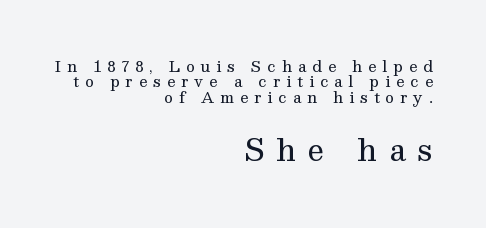
{"serif": "yes", "italic": "no", "bold": "no", "weight": "regular", "width": "normal", "stroke_contrast": "medium", "x_height": "medium", "monospaced": "no", "underline": "no", "align": "right", "line_spacing": "tight", "line_spacing_ratio": 1.03, "letter_spacing": "wide", "letter_spacing_em": 0.39, "larger_block": "second", "size_ratio": 2.0, "glyph_px": 30}
